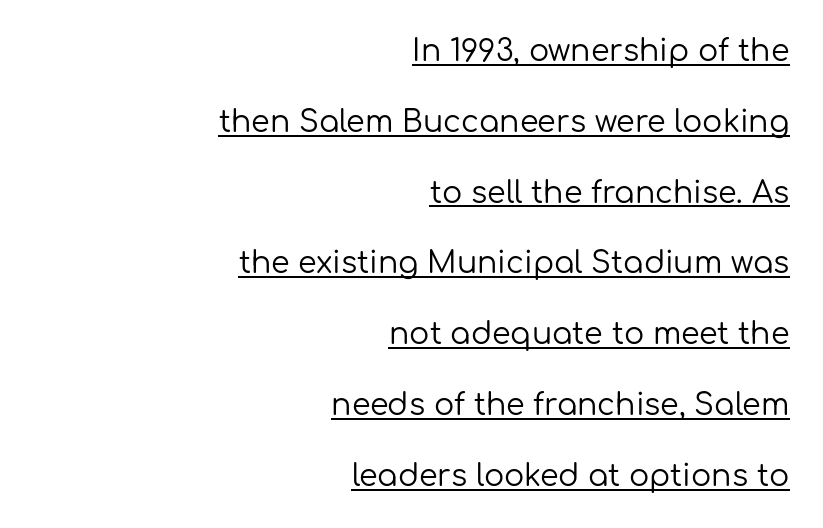
Every word sits above its own underline. Here the designer chose a conventional face with non-uniform glyph widths. Vertical spacing — loose. This is the regular roman posture of the typeface. The rendering keeps characters at their native spacing. The typeface chosen for these lines omits serifs.
